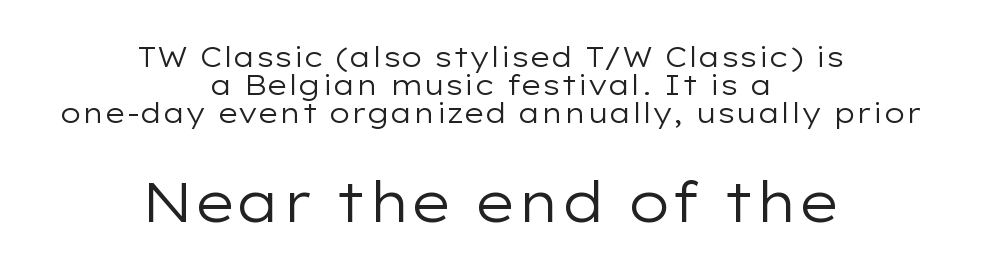
{"serif": "no", "italic": "no", "bold": "no", "weight": "regular", "width": "wide", "stroke_contrast": "low", "x_height": "medium", "monospaced": "no", "underline": "no", "align": "center", "line_spacing": "tight", "line_spacing_ratio": 1.0, "letter_spacing": "normal", "letter_spacing_em": 0.0, "larger_block": "second", "size_ratio": 1.96, "glyph_px": 55}
